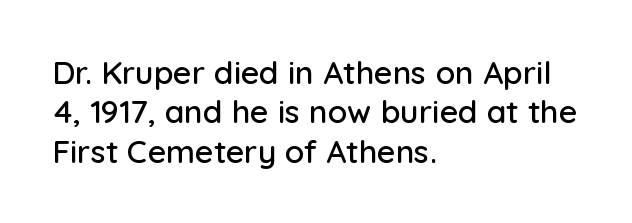
Observe the absence of serifs on each vertical stroke in this sample. Look at the tracking — it's just the regular setting, nothing added. Proportional: the letters do not fall into vertical columns. Underlining? Definitely not there. Caption: multi-line text, flush left, ragged right. Style check: upright.
